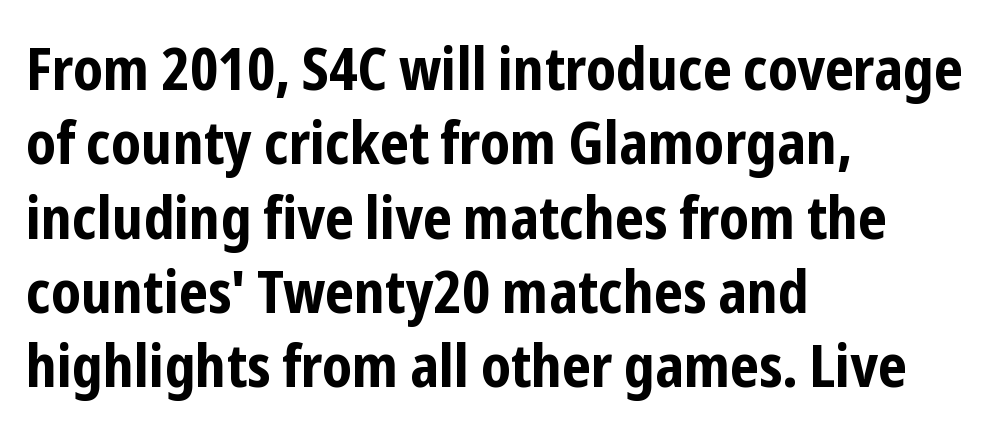
{"serif": "no", "italic": "no", "bold": "yes", "weight": "bold", "width": "condensed", "stroke_contrast": "low", "x_height": "medium", "monospaced": "no", "underline": "no", "align": "left", "line_spacing": "normal", "line_spacing_ratio": 1.26, "letter_spacing": "normal", "letter_spacing_em": 0.0, "glyph_px": 59}
